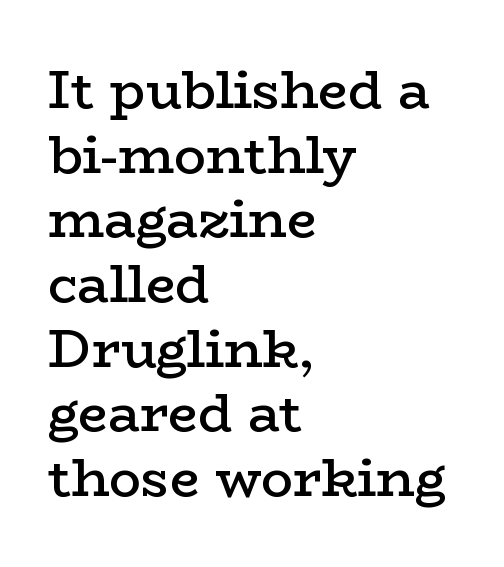
The image shows 53 px semibold, wide serif type, upright; set left-aligned, line spacing 1.22x, normal letter spacing, not underlined; low stroke contrast and a medium x-height.
